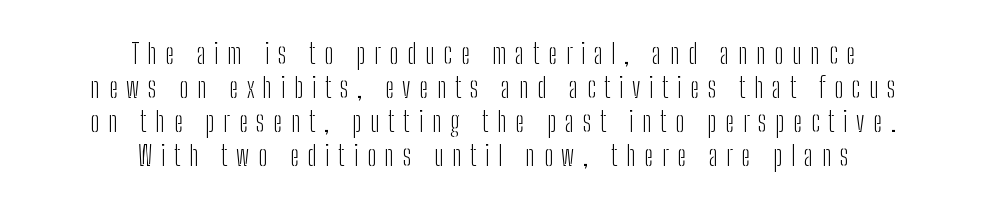
The image shows 28 px light, condensed sans-serif type, upright; set centered, line spacing 1.22x, unusually wide letter spacing (+0.3 em), not underlined; low stroke contrast and a medium x-height.
